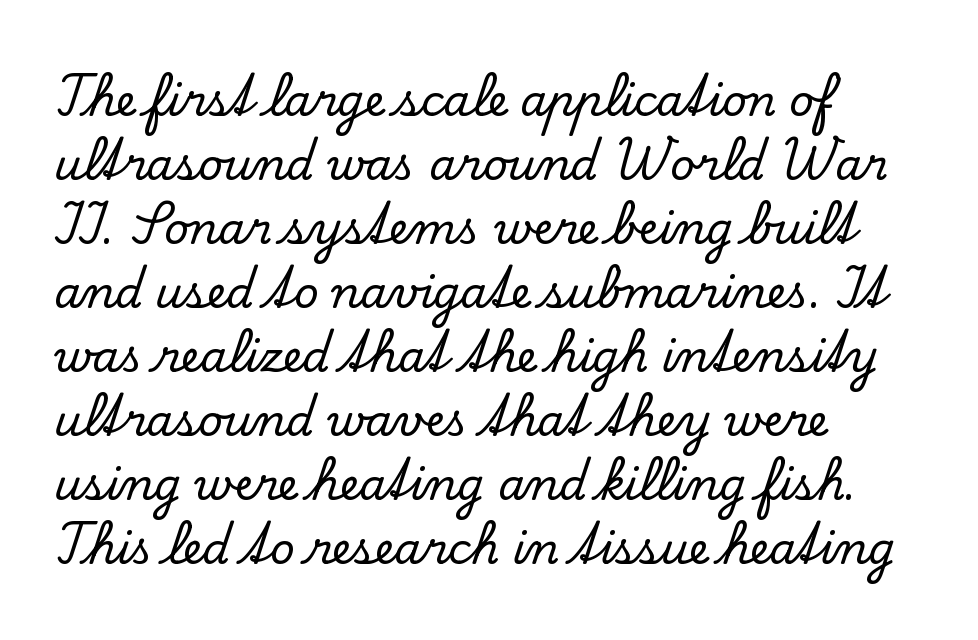
The image shows 43 px serif type; set left-aligned, normal line spacing (1.49x), normal letter spacing, not underlined; low stroke contrast and a small x-height.
